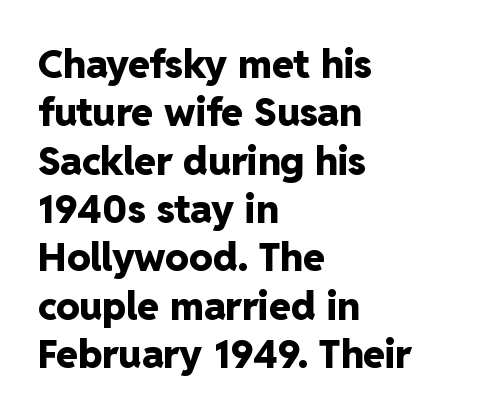
{"serif": "no", "italic": "no", "bold": "yes", "weight": "heavy", "width": "normal", "stroke_contrast": "low", "x_height": "medium", "monospaced": "no", "underline": "no", "align": "left", "line_spacing_ratio": 1.24, "letter_spacing": "normal", "letter_spacing_em": 0.0, "glyph_px": 39}
